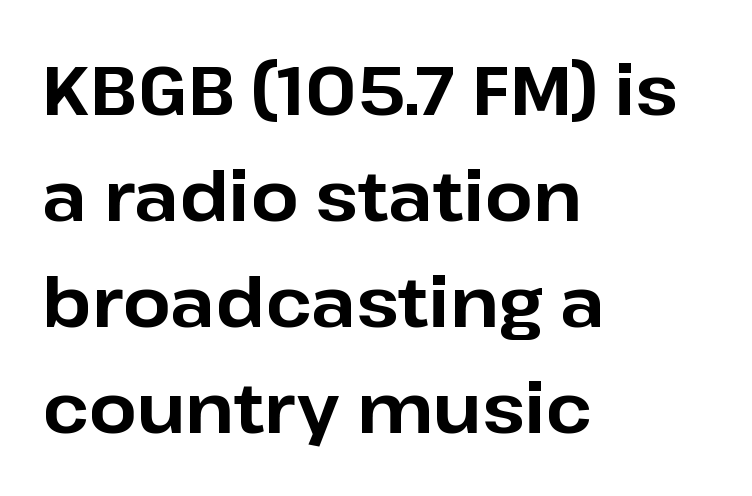
Q: Is the text bold? A: Yes.
Q: Is the text italic (slanted)? A: No, it is upright.
Q: Is the typeface a serif or a sans-serif typeface? A: Sans-serif.
Q: Is the text underlined? A: No.
Q: How is the paragraph aligned? A: Left-aligned.
Q: Is the spacing between letters normal or unusually wide? A: Normal.
Q: Is the spacing between lines tight, normal or loose? A: Normal.
Q: Width (condensed, normal, or wide)? A: Normal.
Q: Stroke contrast? A: Low.
Q: x-height? A: Medium.
Q: Monospaced? A: No.
